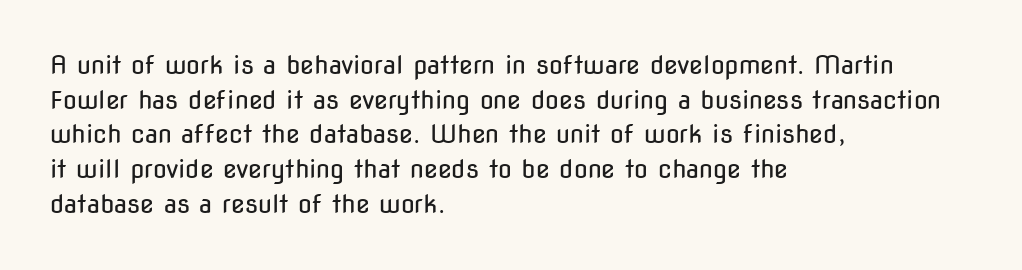
Q: Is the text bold? A: No.
Q: Is the text italic (slanted)? A: No, it is upright.
Q: Is the text underlined? A: No.
Q: How is the paragraph aligned? A: Left-aligned.
Q: Is the spacing between letters normal or unusually wide? A: Normal.
Q: Is the spacing between lines tight, normal or loose? A: Normal.
